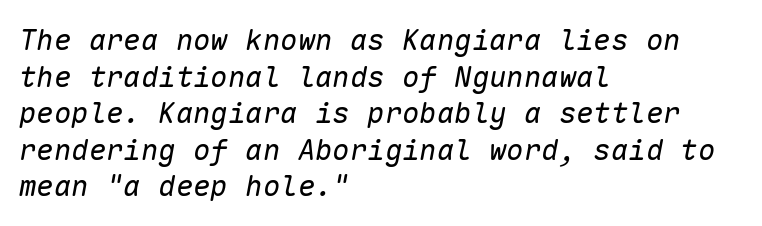
Q: Is the text bold? A: No.
Q: Is the text italic (slanted)? A: Yes, it leans right by about 10 degrees.
Q: Is the text underlined? A: No.
Q: How is the paragraph aligned? A: Left-aligned.
Q: Is the spacing between letters normal or unusually wide? A: Normal.
Q: Is the spacing between lines tight, normal or loose? A: Normal.
Q: Width (condensed, normal, or wide)? A: Normal.
Q: Stroke contrast? A: Low.
Q: x-height? A: Medium.
Q: Monospaced? A: Yes.
